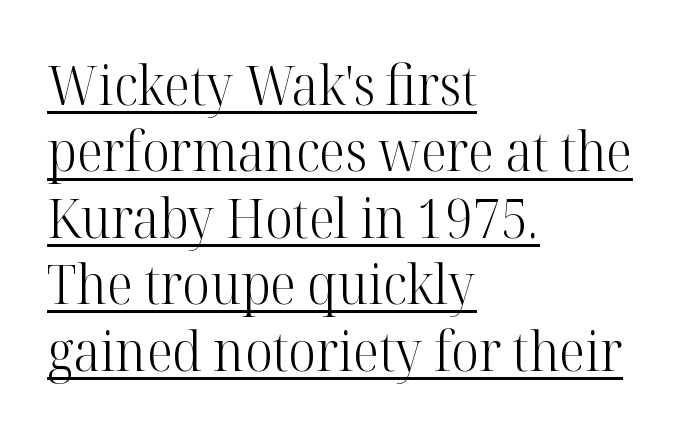
The image shows 54 px light serif type, upright; set left-aligned, line spacing 1.23x, normal letter spacing, underlined; high stroke contrast and a medium x-height.
